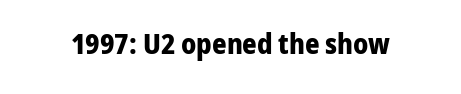
The passage shown is emphatically bold. Observe the ordinary spacing: letters are neighbours, not strangers. Spacing verdict: proportional, widths tailored to each character. The designer went with a sans here, leaving each stem footless. Rule under the text: the space is simply empty.
